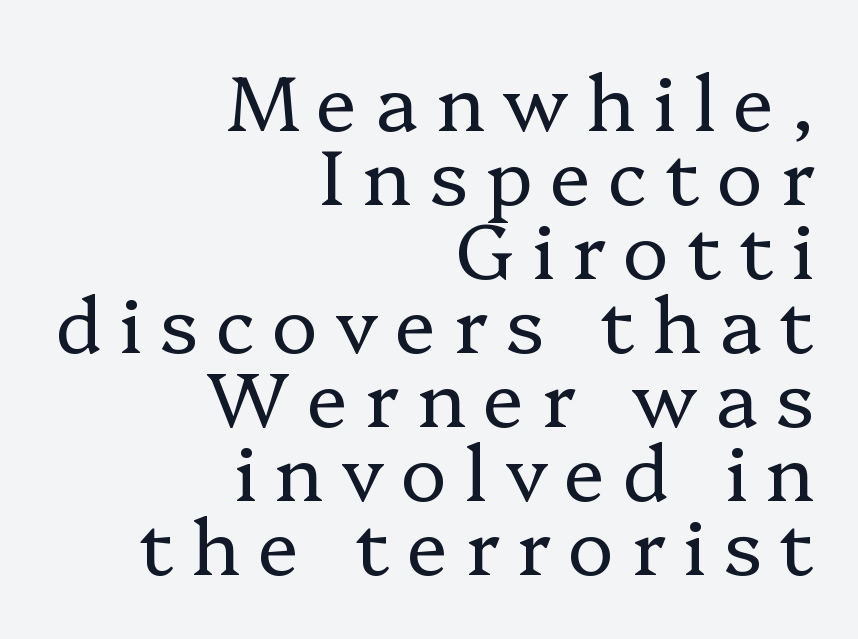
Q: Is the text bold? A: No.
Q: Is the text italic (slanted)? A: No, it is upright.
Q: Is the typeface a serif or a sans-serif typeface? A: Serif.
Q: Is the text underlined? A: No.
Q: How is the paragraph aligned? A: Right-aligned.
Q: Is the spacing between letters normal or unusually wide? A: Unusually wide.
Q: Is the spacing between lines tight, normal or loose? A: Tight.
Q: Width (condensed, normal, or wide)? A: Normal.
Q: Stroke contrast? A: Low.
Q: x-height? A: Medium.
Q: Monospaced? A: No.
